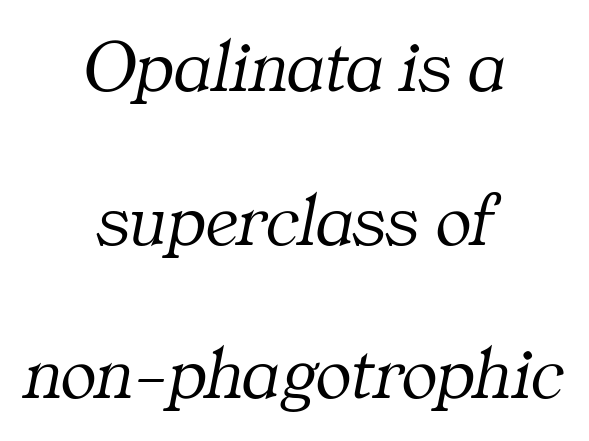
The words here are not underlined. Spacing verdict: proportional, widths tailored to each character. How are the letters spaced? Ordinarily, with no added tracking. Yep, that's italic — everything's leaning. These lines stack symmetrically, like a column narrowing and widening about its center. Are there feet on the stems? There are — it's a serif.
